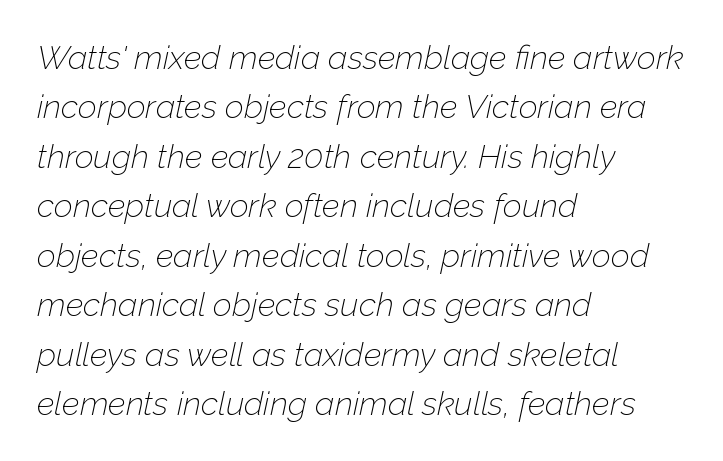
The image shows 33 px thin type, italic (leaning right); set left-aligned, normal line spacing (1.5x), normal letter spacing, not underlined; low stroke contrast and a medium x-height.
